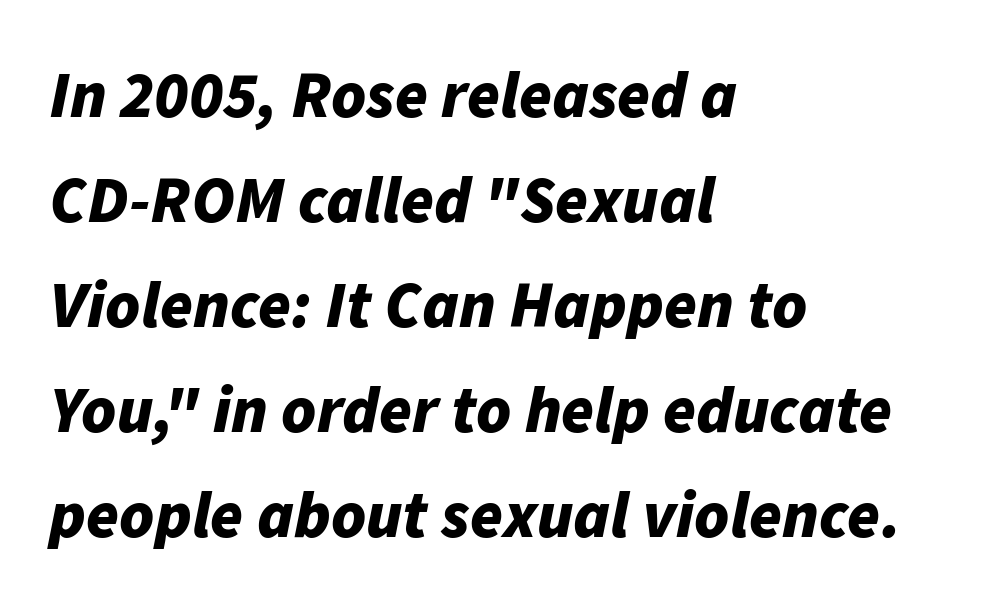
{"italic": "yes", "lean": "right", "slant_degrees": 11, "bold": "yes", "weight": "bold", "width": "normal", "stroke_contrast": "low", "x_height": "medium", "monospaced": "no", "underline": "no", "align": "left", "line_spacing": "normal", "line_spacing_ratio": 1.59, "letter_spacing": "normal", "letter_spacing_em": 0.0, "glyph_px": 66}
